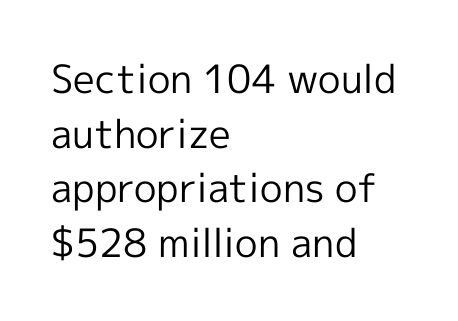
Q: Is the text bold? A: No.
Q: Is the text italic (slanted)? A: No, it is upright.
Q: Is the typeface a serif or a sans-serif typeface? A: Sans-serif.
Q: Is the text underlined? A: No.
Q: How is the paragraph aligned? A: Left-aligned.
Q: Is the spacing between letters normal or unusually wide? A: Normal.
Q: Is the spacing between lines tight, normal or loose? A: Normal.
Q: Width (condensed, normal, or wide)? A: Normal.
Q: x-height? A: Medium.
Q: Monospaced? A: No.
